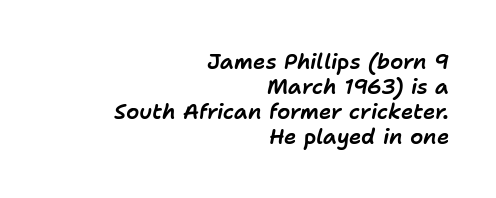
{"italic": "yes", "lean": "right", "slant_degrees": 11, "underline": "no", "align": "right", "line_spacing_ratio": 1.19, "letter_spacing": "normal", "letter_spacing_em": 0.0, "glyph_px": 21}
